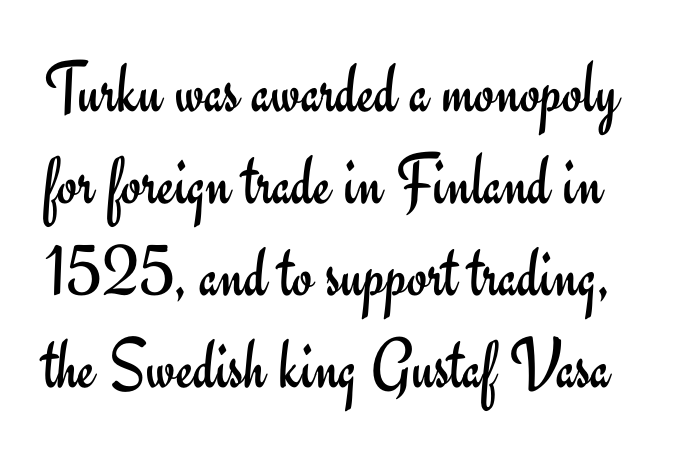
The image shows 73 px regular-weight sans-serif type; set normal line spacing (1.26x), normal letter spacing, not underlined; low stroke contrast and a small x-height.
